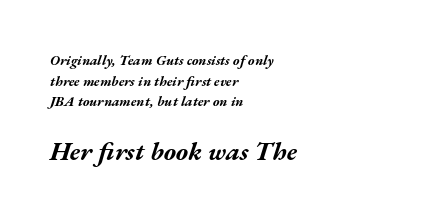
Q: Is the text bold? A: Yes.
Q: Is the text italic (slanted)? A: Yes, it leans right by about 17 degrees.
Q: Is the text underlined? A: No.
Q: How is the paragraph aligned? A: Left-aligned.
Q: Is the spacing between letters normal or unusually wide? A: Normal.
Q: Is the spacing between lines tight, normal or loose? A: Normal.
Q: Which block of text is set in a larger size, the first (top) or the second (bottom)? A: The second (bottom) one.
